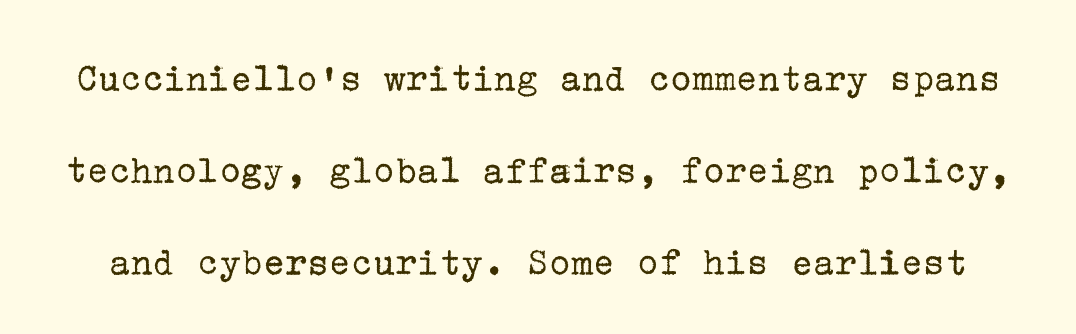
Q: Is the text bold? A: No.
Q: Is the text italic (slanted)? A: No, it is upright.
Q: Is the typeface a serif or a sans-serif typeface? A: Serif.
Q: Is the text underlined? A: No.
Q: Is the spacing between letters normal or unusually wide? A: Normal.
Q: Is the spacing between lines tight, normal or loose? A: Loose.
Q: Width (condensed, normal, or wide)? A: Normal.
Q: Stroke contrast? A: Low.
Q: x-height? A: Medium.
